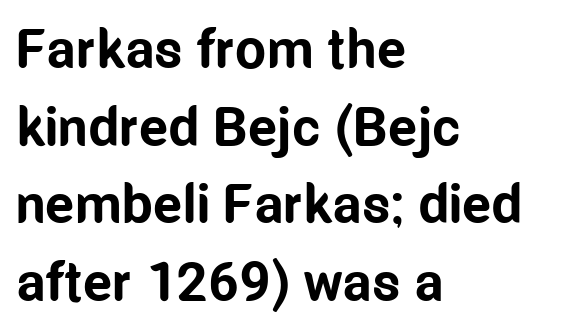
The gaps between neighbouring characters are ordinary and unremarkable. If you measured baseline to baseline, you'd find a middling distance. Its strokes are broad and dark, the hallmark of bold type. Descender tails drop into unmarked territory.
